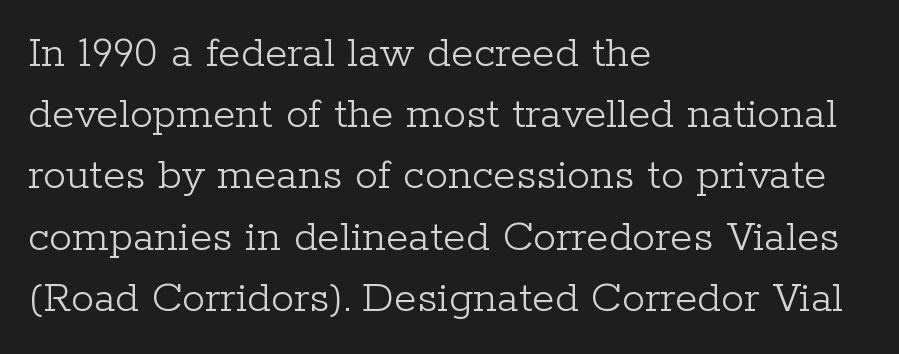
{"serif": "yes", "italic": "no", "bold": "no", "weight": "light", "width": "normal", "stroke_contrast": "low", "x_height": "medium", "monospaced": "no", "underline": "no", "align": "left", "line_spacing": "normal", "line_spacing_ratio": 1.33, "letter_spacing": "normal", "letter_spacing_em": 0.0, "glyph_px": 46}
